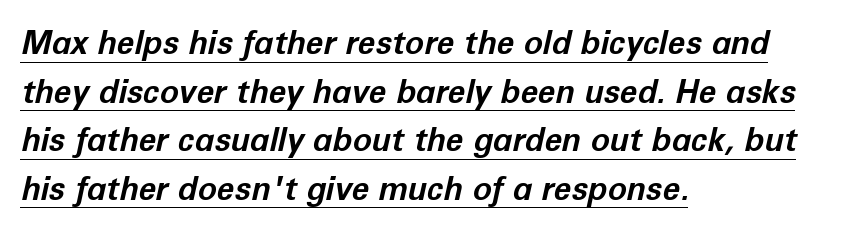
Glance below the letters and you will spot a drawn line. How heavy is the stroke? Heavy — this is a bold. You could call the tracking neutral — neither tight nor loose. The rendering applies a slant to the glyphs.
